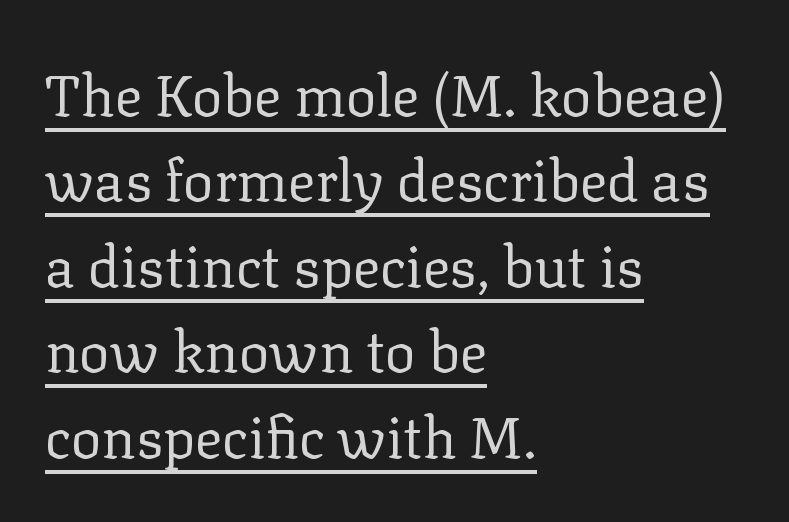
The image shows 57 px regular-weight serif type, upright; set left-aligned, normal line spacing (1.5x), normal letter spacing, underlined; low stroke contrast and a medium x-height.
